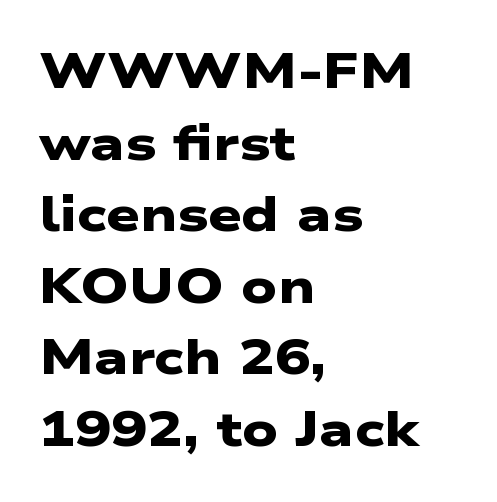
Typesetter's note: full bold, strokes at maximum text heaviness. Do the characters align in a grid? No, the font is proportional. No word sits above an underline. You can tell from the bare stems that sans-serif type was used.
